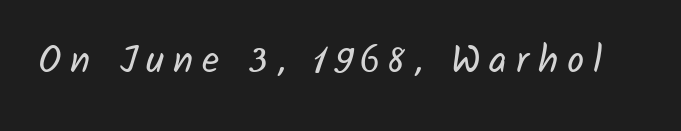
The image shows 38 px regular-weight sans-serif type; set unusually wide letter spacing (+0.23 em), not underlined; low stroke contrast and a medium x-height.
